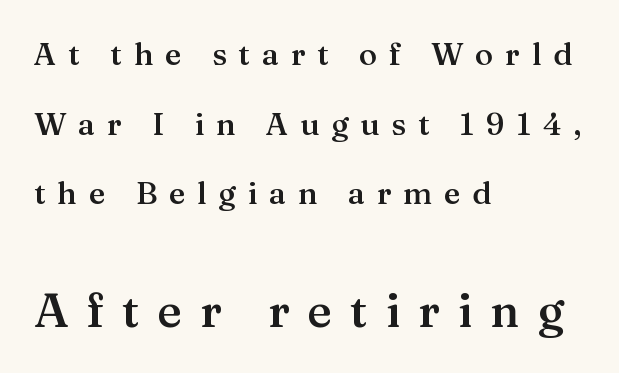
{"serif": "yes", "italic": "no", "bold": "semi", "weight": "semibold", "width": "normal", "stroke_contrast": "medium", "x_height": "medium", "monospaced": "no", "underline": "no", "align": "left", "line_spacing": "loose", "line_spacing_ratio": 2.25, "letter_spacing": "wide", "letter_spacing_em": 0.38, "larger_block": "second", "size_ratio": 1.52, "glyph_px": 47}
